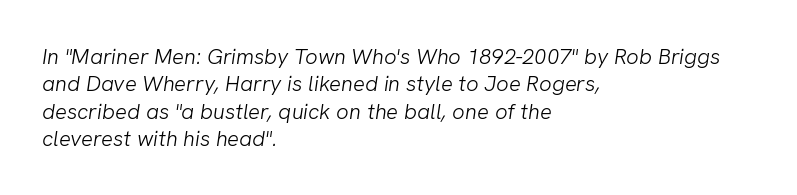
Does extra space separate the letters? No, they use regular spacing. Is the stroke heavy? The answer is a plain regular-or-lighter. Descenders are the only things crossing below the line. The paragraph shown leans on its left margin.
